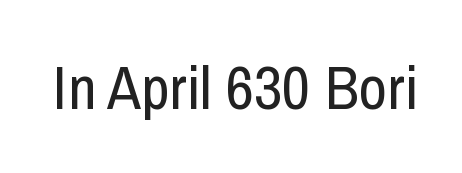
Are there feet on the stems? There aren't — it's a sans. The area under the type is left untouched. The specimen reads as upright at a glance. The letters advance in unequal steps, a hallmark of proportional type.
